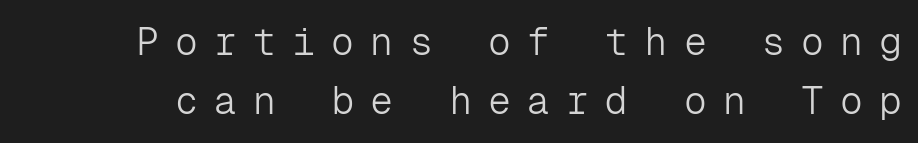
The image shows 38 px light sans-serif type, upright, monospaced; set normal line spacing (1.56x), unusually wide letter spacing (+0.43 em), not underlined; low stroke contrast and a medium x-height.
